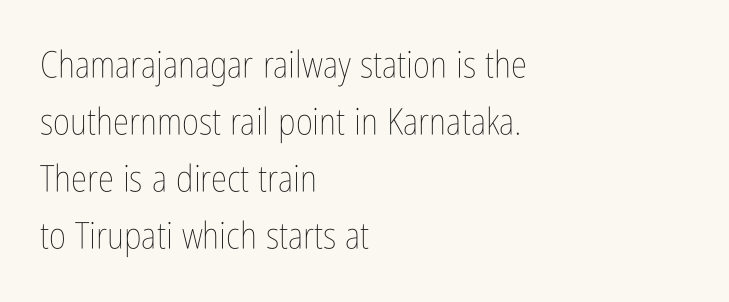
The image shows 37 px thin, condensed type, upright; set left-aligned, normal line spacing (1.54x), normal letter spacing, not underlined; low stroke contrast and a medium x-height.
